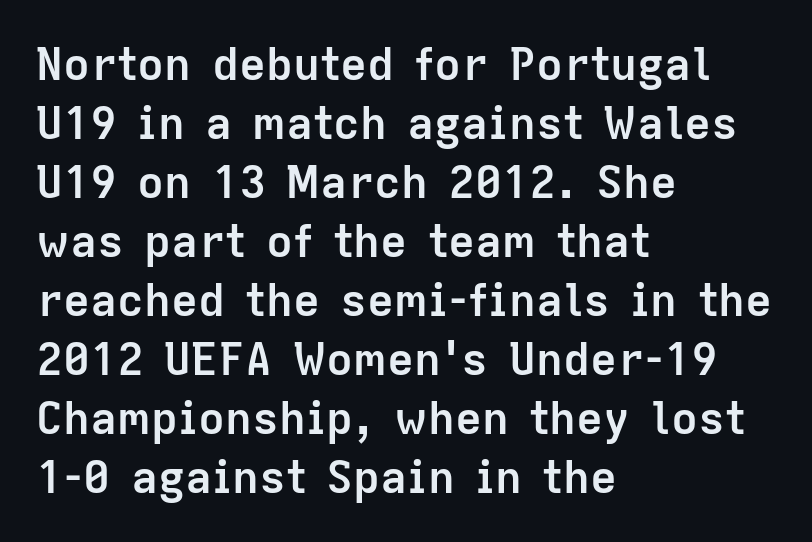
Q: Is the text bold? A: Yes.
Q: Is the text italic (slanted)? A: No, it is upright.
Q: Is the typeface a serif or a sans-serif typeface? A: Sans-serif.
Q: Is the text underlined? A: No.
Q: How is the paragraph aligned? A: Left-aligned.
Q: Is the spacing between letters normal or unusually wide? A: Normal.
Q: Is the spacing between lines tight, normal or loose? A: Normal.
Q: Width (condensed, normal, or wide)? A: Normal.
Q: Stroke contrast? A: Low.
Q: x-height? A: Medium.
Q: Monospaced? A: No.
